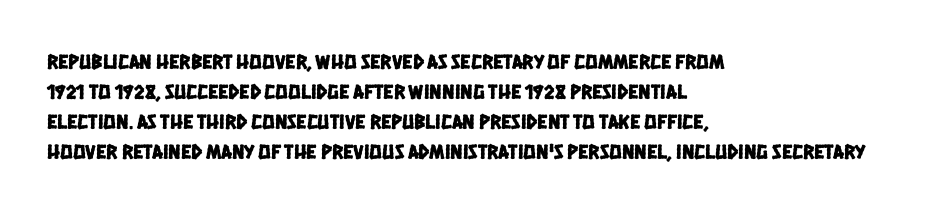
{"underline": "no", "align": "left", "line_spacing": "normal", "line_spacing_ratio": 1.43, "letter_spacing": "normal", "letter_spacing_em": 0.0, "glyph_px": 21}
